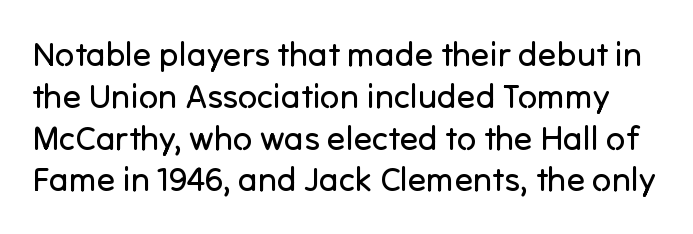
The image shows 34 px regular-weight sans-serif type, upright; set line spacing 1.23x, normal letter spacing, not underlined; low stroke contrast and a medium x-height.
